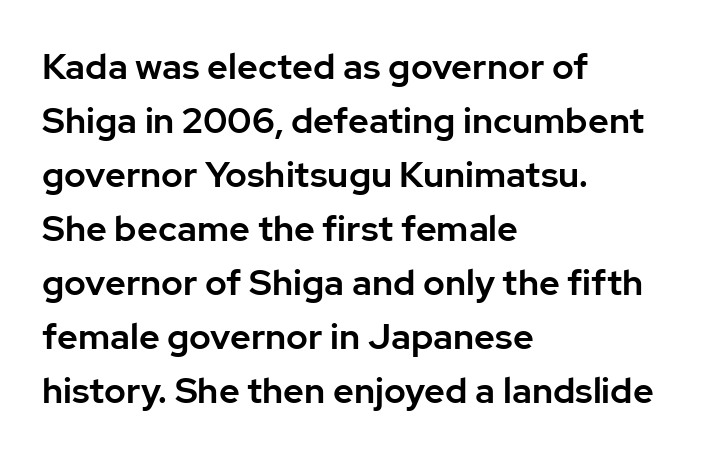
Q: Is the text italic (slanted)? A: No, it is upright.
Q: Is the typeface a serif or a sans-serif typeface? A: Sans-serif.
Q: Is the text underlined? A: No.
Q: How is the paragraph aligned? A: Left-aligned.
Q: Is the spacing between letters normal or unusually wide? A: Normal.
Q: Is the spacing between lines tight, normal or loose? A: Normal.
Q: Width (condensed, normal, or wide)? A: Normal.
Q: Stroke contrast? A: Low.
Q: x-height? A: Medium.
Q: Monospaced? A: No.
